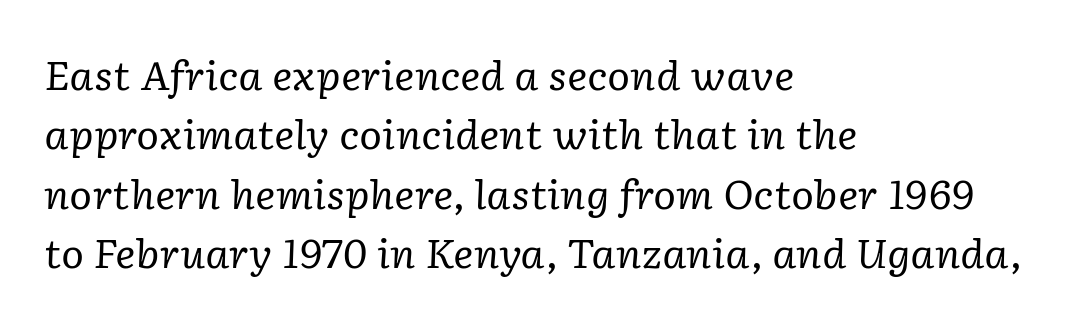
{"serif": "yes", "italic": "yes", "lean": "right", "slant_degrees": 2, "bold": "no", "weight": "regular", "width": "normal", "stroke_contrast": "low", "x_height": "medium", "monospaced": "no", "underline": "no", "align": "left", "line_spacing": "normal", "line_spacing_ratio": 1.52, "letter_spacing": "normal", "letter_spacing_em": 0.0, "glyph_px": 39}
